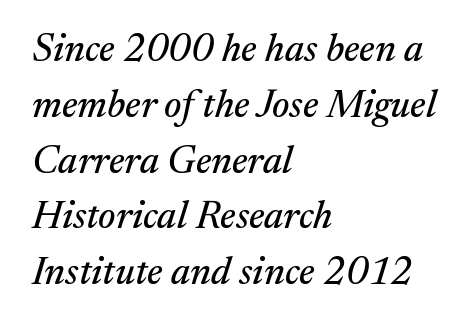
{"serif": "yes", "italic": "yes", "lean": "right", "slant_degrees": 17, "width": "normal", "stroke_contrast": "medium", "x_height": "medium", "monospaced": "no", "underline": "no", "align": "left", "line_spacing": "normal", "line_spacing_ratio": 1.43, "letter_spacing": "normal", "letter_spacing_em": 0.0, "glyph_px": 39}
